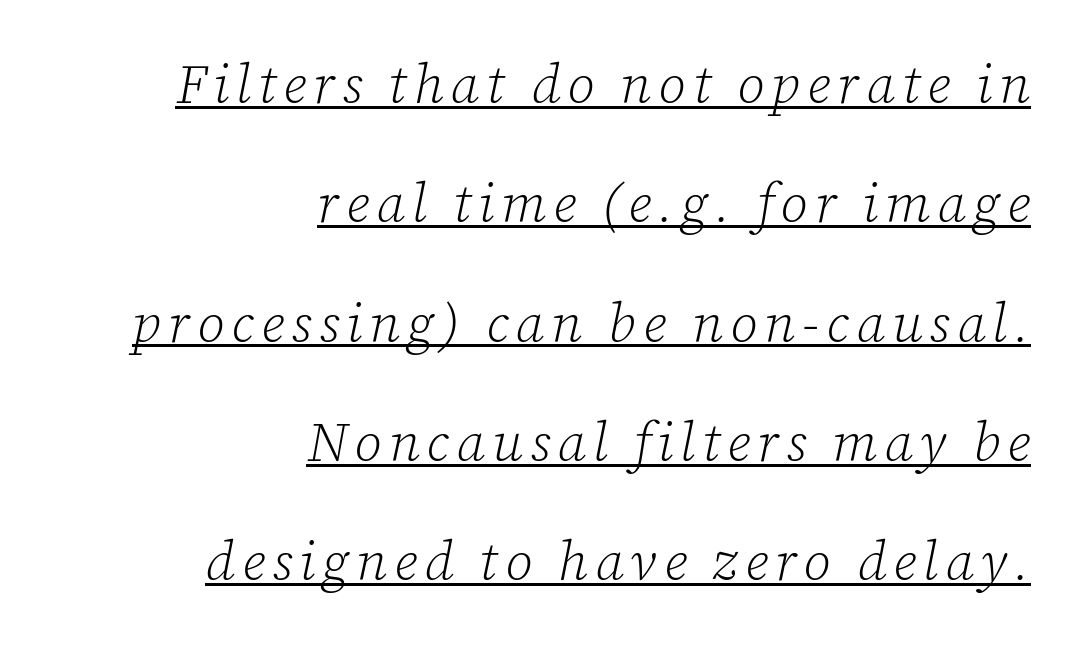
Q: Is the text bold? A: No.
Q: Is the text italic (slanted)? A: Yes, it leans right by about 12 degrees.
Q: Is the typeface a serif or a sans-serif typeface? A: Serif.
Q: Is the text underlined? A: Yes.
Q: How is the paragraph aligned? A: Right-aligned.
Q: Is the spacing between lines tight, normal or loose? A: Loose.
Q: Width (condensed, normal, or wide)? A: Normal.
Q: Stroke contrast? A: Low.
Q: x-height? A: Medium.
Q: Monospaced? A: No.
